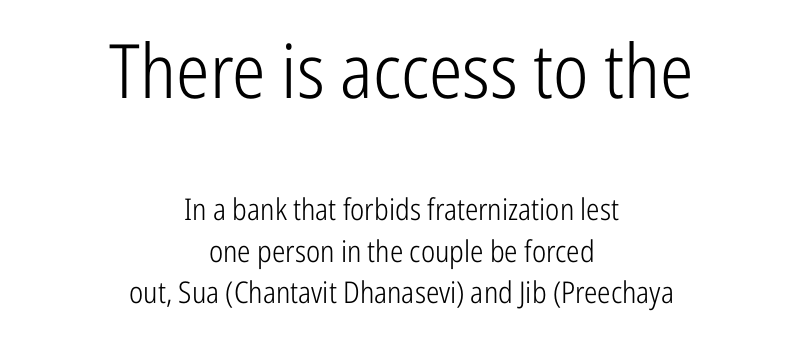
The image shows 75 px light, condensed sans-serif type, upright; set centered, normal line spacing (1.38x), normal letter spacing, not underlined; the first (top) block is 2.5x larger; low stroke contrast and a medium x-height.
